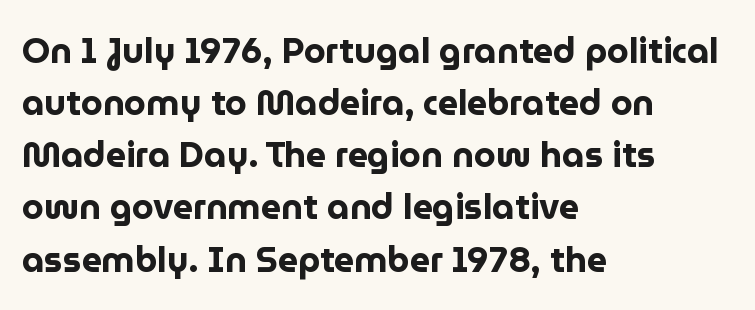
The text block is weighted toward the left margin, trailing off unevenly rightward. What's the leading like? Ordinary, nothing unusual. The letters sit at their default tracking, neither squeezed nor spread. Strong, thick strokes mark this as bold type.
